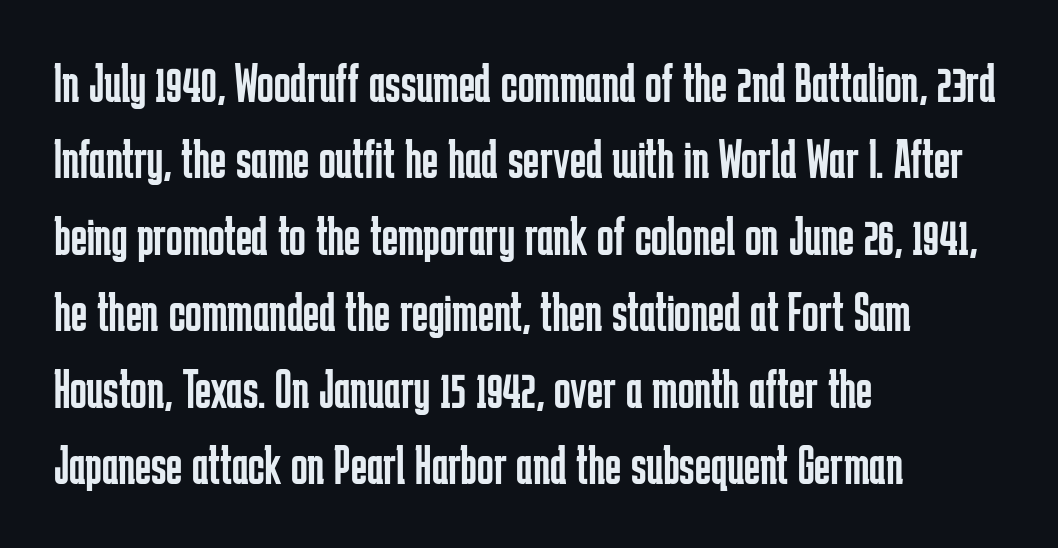
Left-aligned paragraph, ragged on the right. Underline: absent. Posture: vertical. What stands out about the letter spacing? Nothing — it is the standard amount. On a weight scale, this lands at 450 or below. Regarding leading, the lines here are spaced in the standard way.
